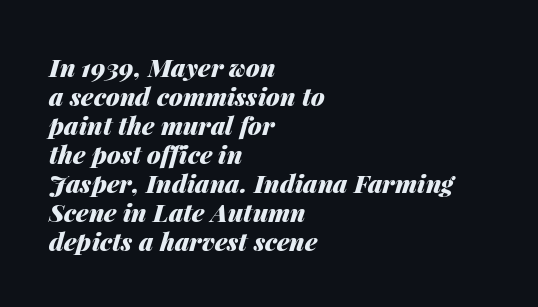
{"italic": "yes", "lean": "right", "slant_degrees": 14, "bold": "yes", "underline": "no", "align": "left", "line_spacing_ratio": 1.16, "letter_spacing": "normal", "letter_spacing_em": 0.0, "glyph_px": 25}
